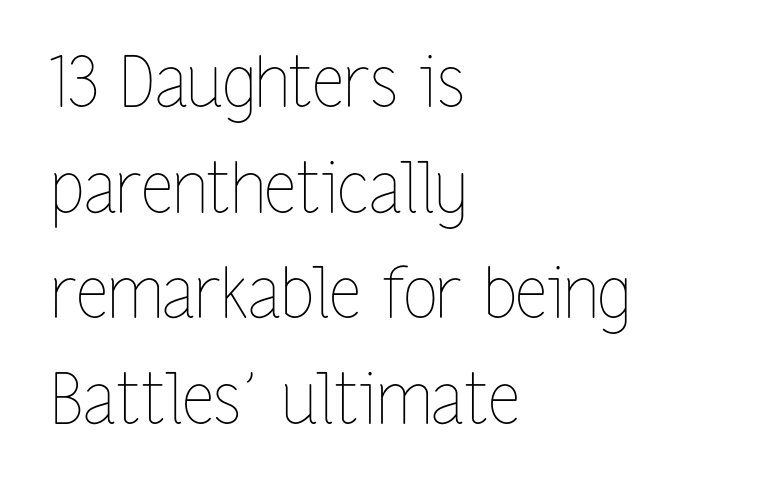
The face used here is proportionally spaced, like ordinary book or web type. Notice how descenders clear the ascenders below comfortably — that's standard leading. Does the lettering tilt? It doesn't — this is upright. Which margin do the lines hug? The left one — the right edge is uneven. The passage shown has conventional tracking throughout.
